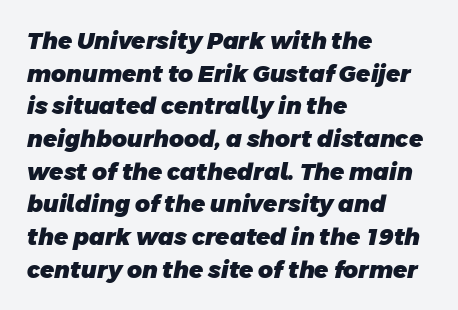
The image shows 23 px bold type; set left-aligned, normal line spacing (1.42x), normal letter spacing, not underlined.
